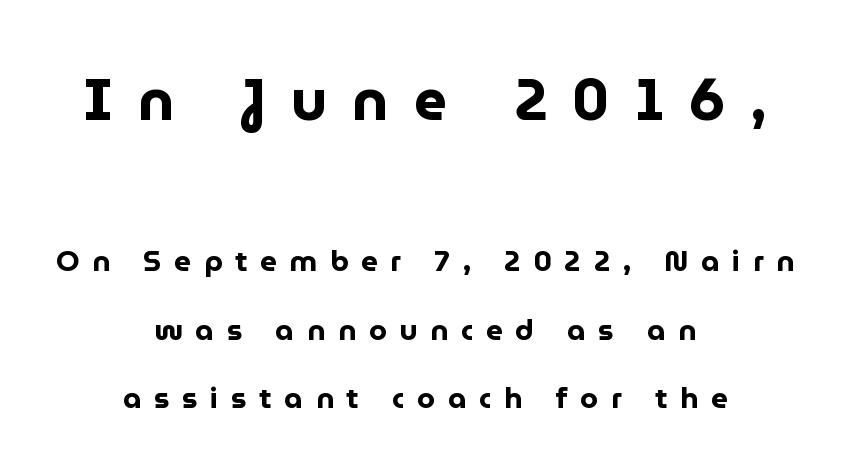
{"serif": "no", "italic": "no", "bold": "yes", "weight": "bold", "width": "normal", "stroke_contrast": "low", "x_height": "medium", "monospaced": "no", "underline": "no", "align": "center", "line_spacing": "loose", "line_spacing_ratio": 2.37, "letter_spacing": "wide", "letter_spacing_em": 0.44, "larger_block": "first", "size_ratio": 2.0, "glyph_px": 58}
